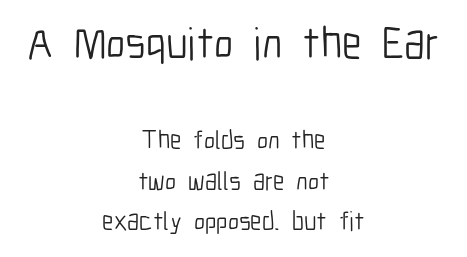
Q: Is the text bold? A: No.
Q: Is the text italic (slanted)? A: No, it is upright.
Q: Is the typeface a serif or a sans-serif typeface? A: Sans-serif.
Q: Is the text underlined? A: No.
Q: How is the paragraph aligned? A: Centered.
Q: Is the spacing between letters normal or unusually wide? A: Normal.
Q: Is the spacing between lines tight, normal or loose? A: Normal.
Q: Which block of text is set in a larger size, the first (top) or the second (bottom)? A: The first (top) one.
Q: Width (condensed, normal, or wide)? A: Condensed.
Q: Stroke contrast? A: Low.
Q: x-height? A: Medium.
Q: Monospaced? A: No.
